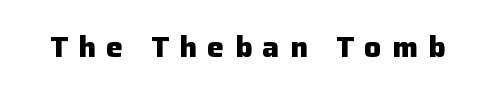
The strip under each line holds only bare page. Set as a true bold cut, around the 700 mark. These lines have a slow, spaced-out rhythm from letter to letter. Is this a sans? Yes — the strokes have no serifs. These lines are rendered in a variable-pitch font.
